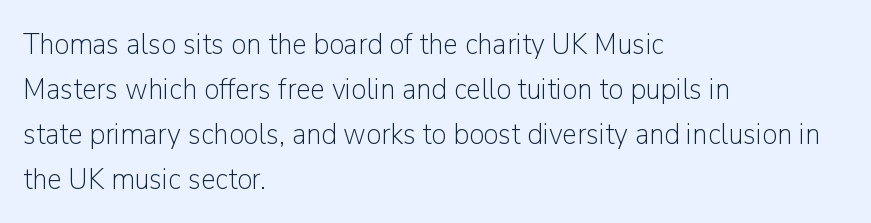
The weight would be labelled regular, book, light, or lighter still. Font category for this specimen: sans-serif. These lines are rendered in a variable-pitch font. Is the letter spacing exaggerated? No — it looks like the ordinary default.
